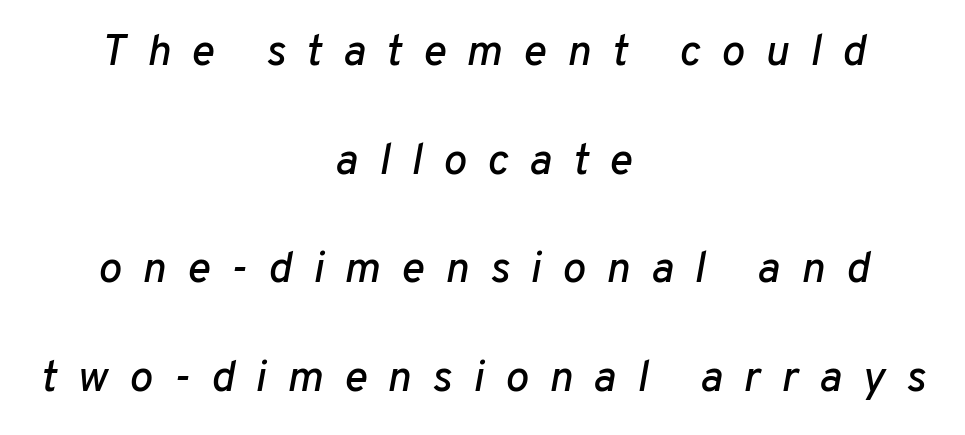
The image shows 44 px text type, italic (leaning right); set centered, loose line spacing (2.47x), unusually wide letter spacing (+0.47 em), not underlined; low stroke contrast and a medium x-height.
